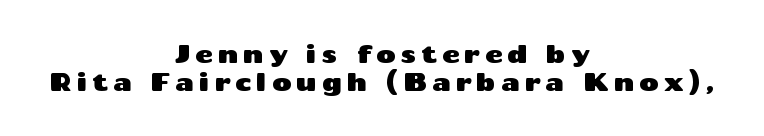
{"italic": "no", "underline": "no", "align": "center", "line_spacing_ratio": 1.16, "letter_spacing": "wide", "letter_spacing_em": 0.2, "glyph_px": 24}
